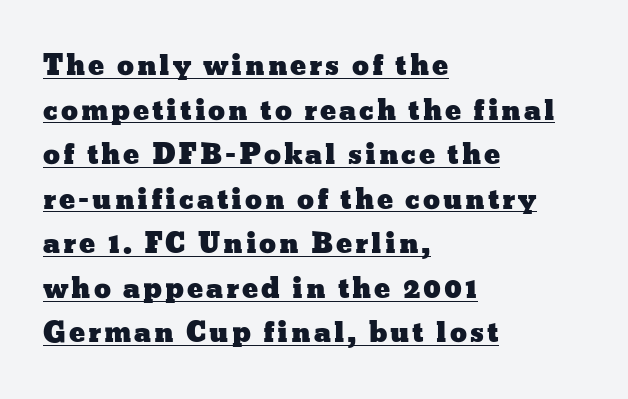
{"italic": "no", "underline": "yes", "align": "left", "line_spacing": "normal", "line_spacing_ratio": 1.65, "glyph_px": 27}
